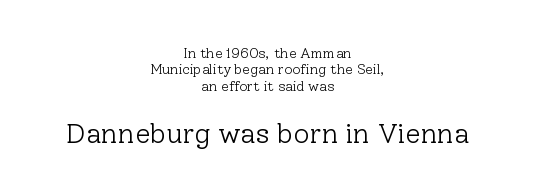
{"serif": "yes", "italic": "no", "bold": "no", "weight": "light", "width": "normal", "stroke_contrast": "low", "x_height": "medium", "monospaced": "no", "underline": "no", "align": "center", "line_spacing_ratio": 1.17, "letter_spacing": "normal", "letter_spacing_em": 0.0, "larger_block": "second", "size_ratio": 2.0, "glyph_px": 28}
